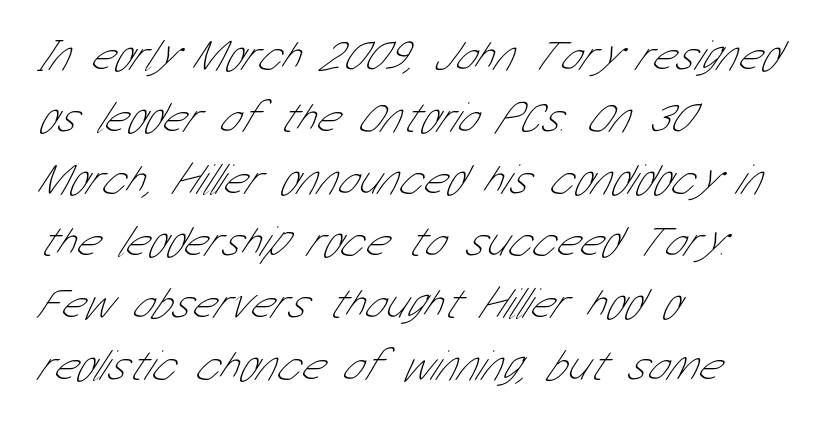
{"serif": "no", "bold": "no", "weight": "thin", "width": "condensed", "stroke_contrast": "low", "x_height": "medium", "monospaced": "no", "underline": "no", "align": "left", "line_spacing": "normal", "line_spacing_ratio": 1.41, "letter_spacing": "normal", "letter_spacing_em": 0.0, "glyph_px": 44}
